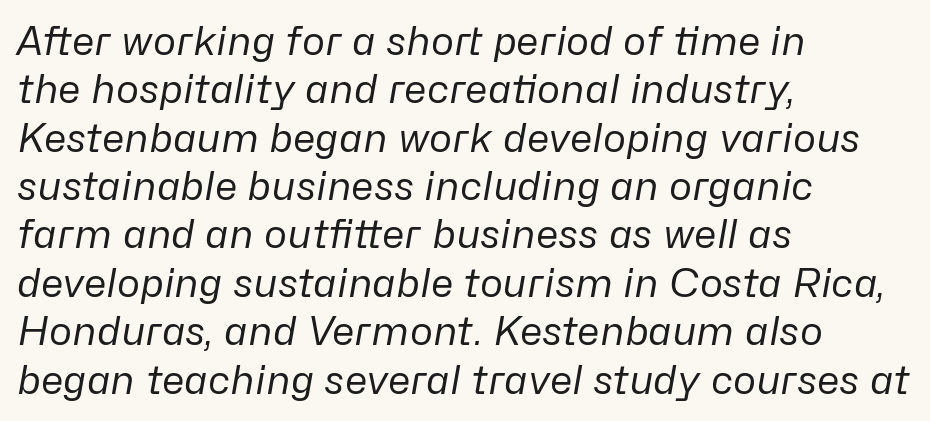
{"italic": "yes", "lean": "right", "slant_degrees": 10, "bold": "no", "weight": "regular", "width": "normal", "stroke_contrast": "low", "x_height": "medium", "monospaced": "no", "underline": "no", "align": "left", "line_spacing_ratio": 1.24, "letter_spacing": "normal", "letter_spacing_em": 0.0, "glyph_px": 39}
